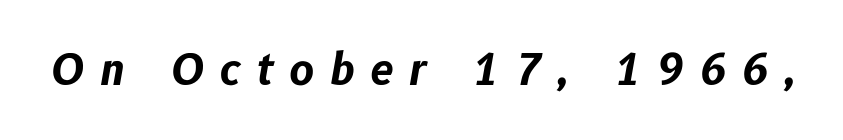
Bold? Absolutely — the strokes are thick and heavy. Style check: oblique. Each letter keeps its own natural width here, so spacing adapts to shape. Letters rest on an invisible, unmarked baseline. Loose tracking; the words dissolve into strings of separated letters.
